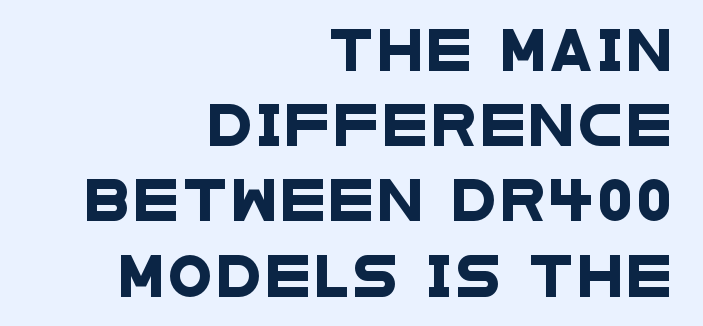
{"serif": "no", "width": "wide", "stroke_contrast": "low", "x_height": "large", "monospaced": "no", "underline": "no", "align": "right", "line_spacing_ratio": 1.88, "glyph_px": 40}
